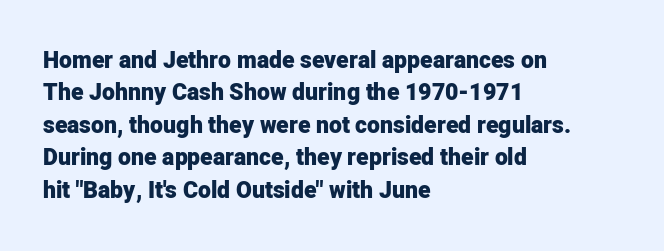
{"italic": "no", "bold": "yes", "underline": "no", "align": "left", "line_spacing": "normal", "line_spacing_ratio": 1.41, "letter_spacing": "normal", "letter_spacing_em": 0.0, "glyph_px": 23}
